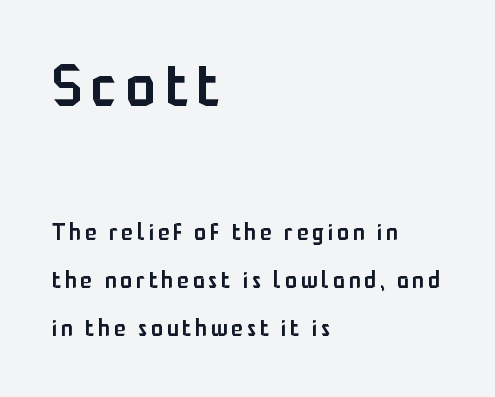
Visually, the top section dominates because its glyphs are scaled up. Italic: no, the glyphs are upright roman. Short and long lines alike share a common starting point at left. Honestly, the rows look like they've been pulled way apart. Stroke thickness is moderately raised; the sample reads as semibold.
